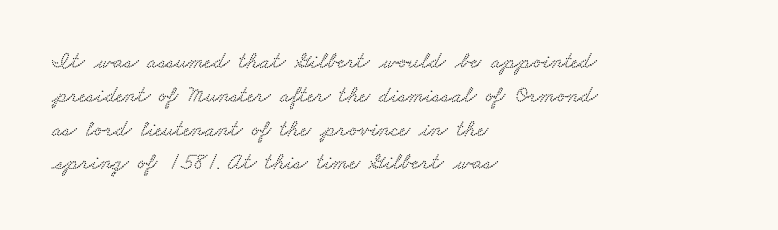
The image shows 23 px text type; set left-aligned, normal line spacing (1.47x), normal letter spacing, not underlined.
